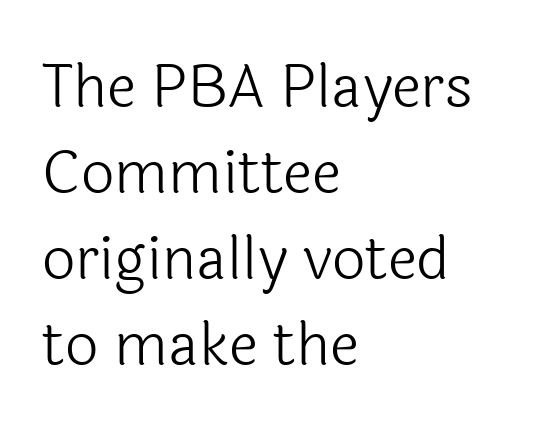
Q: Is the text bold? A: No.
Q: Is the text italic (slanted)? A: No, it is upright.
Q: Is the typeface a serif or a sans-serif typeface? A: Sans-serif.
Q: Is the text underlined? A: No.
Q: How is the paragraph aligned? A: Left-aligned.
Q: Is the spacing between letters normal or unusually wide? A: Normal.
Q: Is the spacing between lines tight, normal or loose? A: Normal.
Q: Width (condensed, normal, or wide)? A: Normal.
Q: x-height? A: Medium.
Q: Monospaced? A: No.
